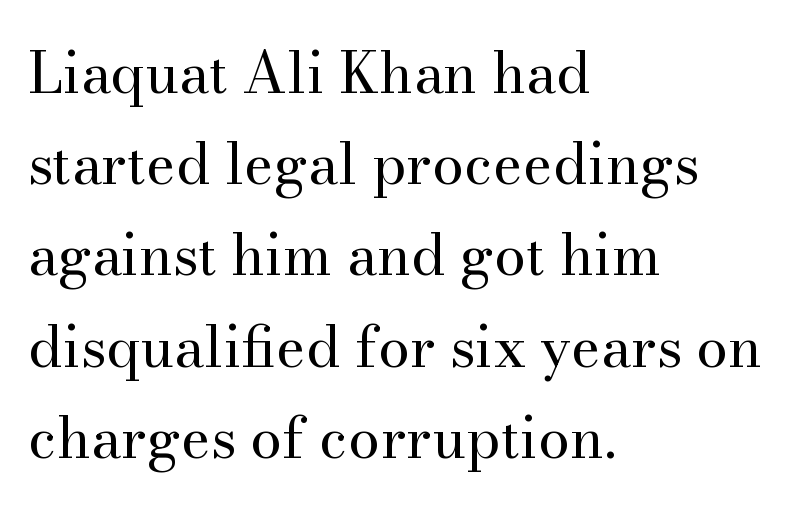
The setting favours the left margin, as ordinary paragraphs usually do. Here the glyphs are tracked normally, forming tight word shapes. Characters remain perfectly vertical along every line. Is this a heavy cut? Hardly; it is regular or lighter. The rendering uses natural spacing where letterforms have individual widths. Any mark beneath the type? The region is blank.
